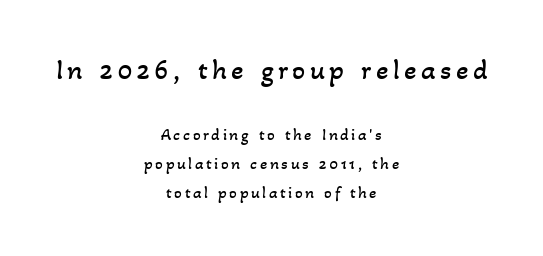
{"bold": "no", "weight": "regular", "width": "normal", "stroke_contrast": "low", "x_height": "small", "monospaced": "no", "underline": "no", "align": "center", "line_spacing": "normal", "line_spacing_ratio": 1.7, "larger_block": "first", "size_ratio": 1.71, "glyph_px": 29}
